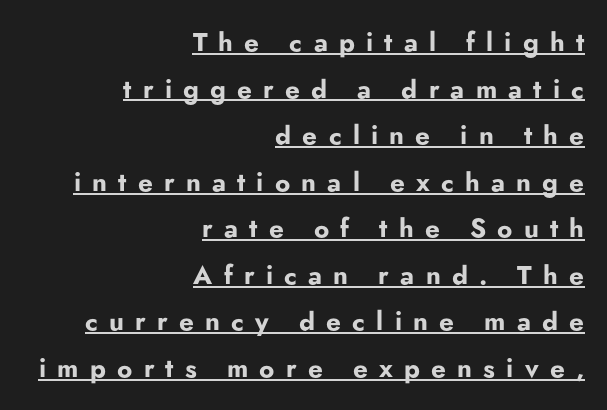
The typography opts for an upright posture over an oblique one. The rendering anchors every line to the right-hand side. This rendering widens character spacing well past its baseline value. Typographic density is high because the face is bold. You can see a thin bar hugging the bottom of the glyphs.
